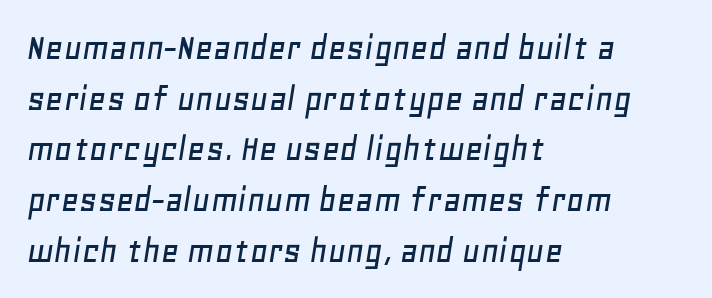
Q: Is the text italic (slanted)? A: Yes, it leans right by about 11 degrees.
Q: Is the text underlined? A: No.
Q: How is the paragraph aligned? A: Left-aligned.
Q: Is the spacing between letters normal or unusually wide? A: Normal.
Q: Is the spacing between lines tight, normal or loose? A: Normal.
Q: Width (condensed, normal, or wide)? A: Normal.
Q: Stroke contrast? A: Low.
Q: x-height? A: Large.
Q: Monospaced? A: No.
